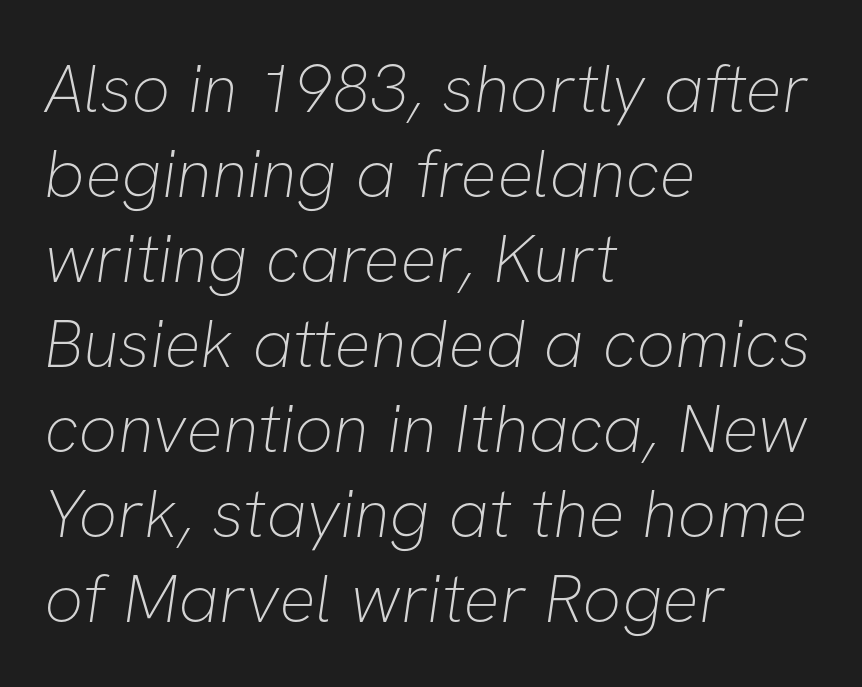
{"serif": "no", "bold": "no", "weight": "thin", "width": "normal", "stroke_contrast": "low", "x_height": "medium", "monospaced": "no", "underline": "no", "align": "left", "line_spacing": "normal", "line_spacing_ratio": 1.25, "letter_spacing": "normal", "letter_spacing_em": 0.0, "glyph_px": 68}
